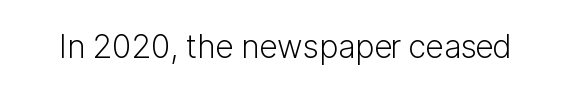
{"serif": "no", "italic": "no", "bold": "no", "weight": "light", "width": "normal", "stroke_contrast": "low", "x_height": "medium", "monospaced": "no", "underline": "no", "letter_spacing": "normal", "letter_spacing_em": 0.0, "glyph_px": 32}
